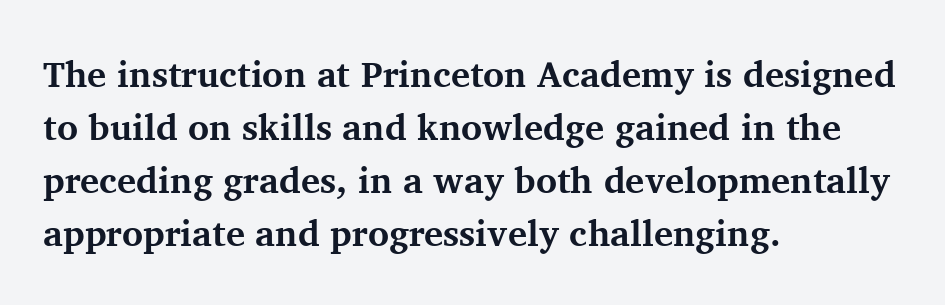
{"serif": "yes", "italic": "no", "bold": "yes", "weight": "bold", "width": "normal", "stroke_contrast": "medium", "x_height": "medium", "monospaced": "no", "underline": "no", "align": "left", "line_spacing": "normal", "line_spacing_ratio": 1.47, "letter_spacing": "normal", "letter_spacing_em": 0.0, "glyph_px": 36}
